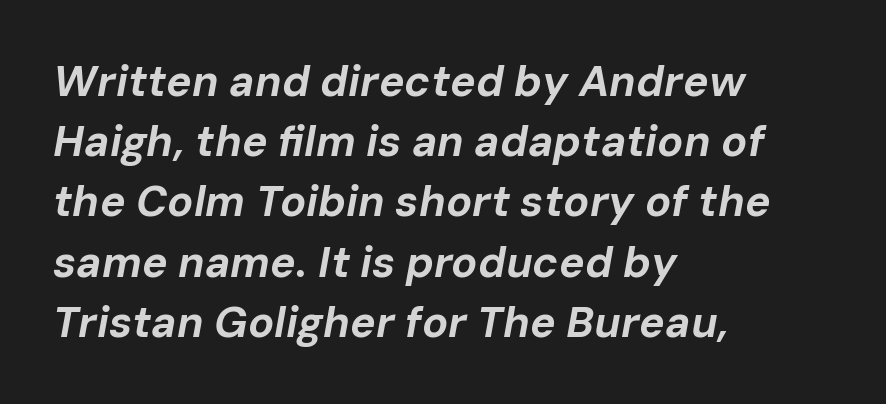
Short and long lines alike share a common starting point at left. The type is set solid horizontally, with unmodified tracking. Looks like regular typesetting: each glyph gets only the width it needs. Tall strokes in this sample are angled rather than plumb.
